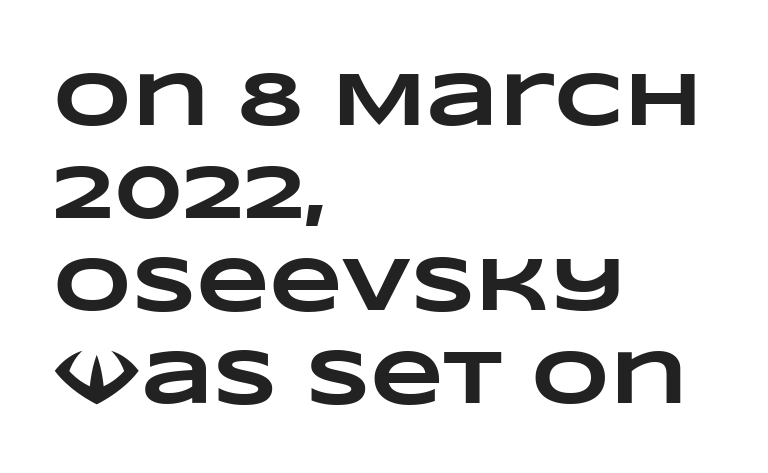
Q: Is the text bold? A: Yes.
Q: Is the text underlined? A: No.
Q: How is the paragraph aligned? A: Left-aligned.
Q: Is the spacing between letters normal or unusually wide? A: Normal.
Q: Width (condensed, normal, or wide)? A: Wide.
Q: Stroke contrast? A: Low.
Q: x-height? A: Large.
Q: Monospaced? A: No.
